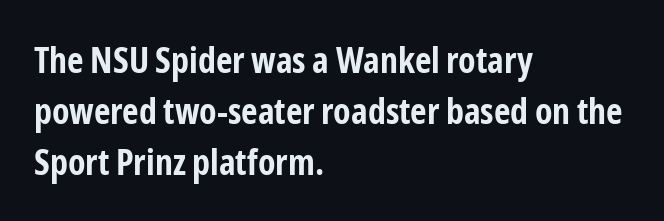
Quick note: interline space is typical. The passage shown is emphatically bold. Rule under the text: the space is simply empty. The letterforms sit shoulder to shoulder at normal distance.
